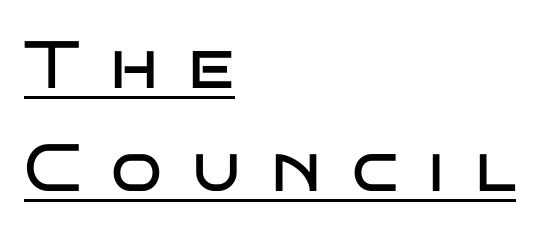
{"serif": "no", "italic": "no", "bold": "no", "weight": "regular", "width": "wide", "stroke_contrast": "low", "x_height": "large", "monospaced": "no", "underline": "yes", "align": "left", "line_spacing": "normal", "line_spacing_ratio": 1.54, "letter_spacing": "wide", "letter_spacing_em": 0.45, "glyph_px": 67}
